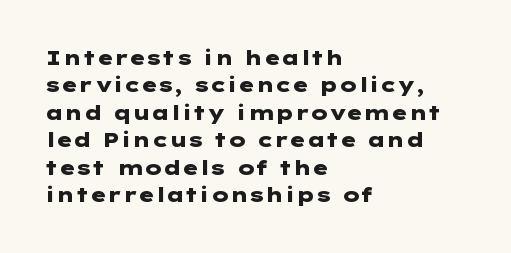
Here the glyphs are tracked normally, forming tight word shapes. The lettering stays uniformly vertical, giving the passage a roman look. The strokes are fattened all the way to bold. This sample keeps an unexceptional amount of space between lines. Underline: absent.
